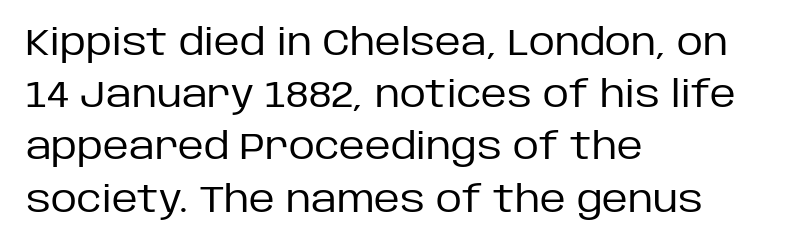
Q: Is the text bold? A: No.
Q: Is the text italic (slanted)? A: No, it is upright.
Q: Is the typeface a serif or a sans-serif typeface? A: Sans-serif.
Q: Is the text underlined? A: No.
Q: How is the paragraph aligned? A: Left-aligned.
Q: Is the spacing between letters normal or unusually wide? A: Normal.
Q: Is the spacing between lines tight, normal or loose? A: Normal.
Q: Width (condensed, normal, or wide)? A: Normal.
Q: Stroke contrast? A: Low.
Q: x-height? A: Large.
Q: Monospaced? A: No.
